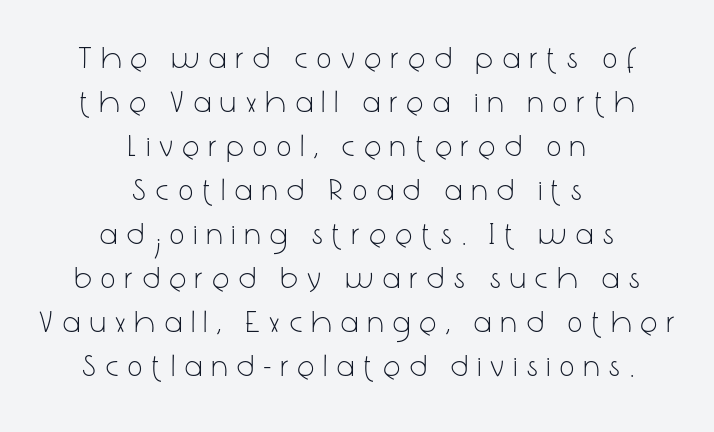
Q: Is the text bold? A: No.
Q: Is the text italic (slanted)? A: No, it is upright.
Q: Is the typeface a serif or a sans-serif typeface? A: Sans-serif.
Q: Is the text underlined? A: No.
Q: How is the paragraph aligned? A: Centered.
Q: Is the spacing between letters normal or unusually wide? A: Unusually wide.
Q: Is the spacing between lines tight, normal or loose? A: Normal.
Q: Width (condensed, normal, or wide)? A: Condensed.
Q: Stroke contrast? A: Low.
Q: x-height? A: Medium.
Q: Monospaced? A: No.
